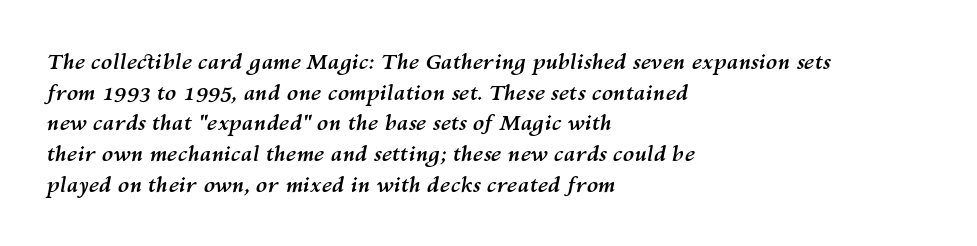
Slant detected: the letters are inclined. Quick note: interline space is typical. The passage is arranged the way most books set body copy — flush left. The baseline area is clear. Caption: bold face, heavy strokes.
